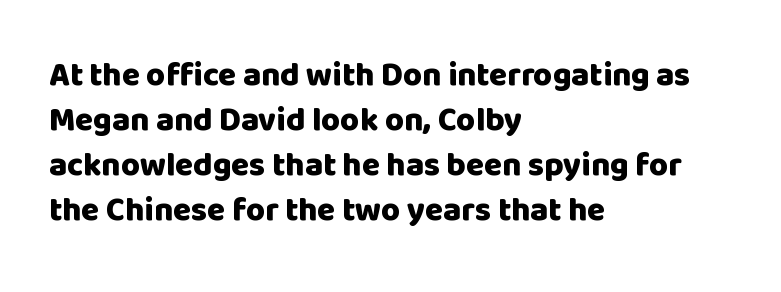
The rows are spaced the way most documents space them. The passage shown is typeset with a sans-serif family. What weight is shown? A full bold with thick strokes. The baseline area is clear. Do the characters align in a grid? No, the font is proportional. Posture: upright roman.
